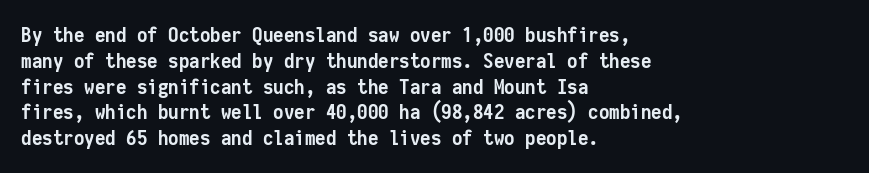
Q: Is the text bold? A: Yes.
Q: Is the text italic (slanted)? A: No, it is upright.
Q: Is the text underlined? A: No.
Q: How is the paragraph aligned? A: Left-aligned.
Q: Is the spacing between letters normal or unusually wide? A: Normal.
